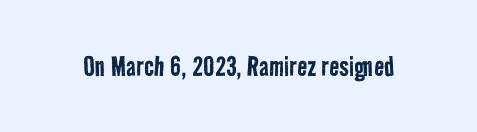
{"serif": "no", "bold": "no", "weight": "regular", "width": "condensed", "stroke_contrast": "low", "x_height": "medium", "monospaced": "no", "underline": "no", "letter_spacing": "normal", "letter_spacing_em": 0.0, "glyph_px": 33}
